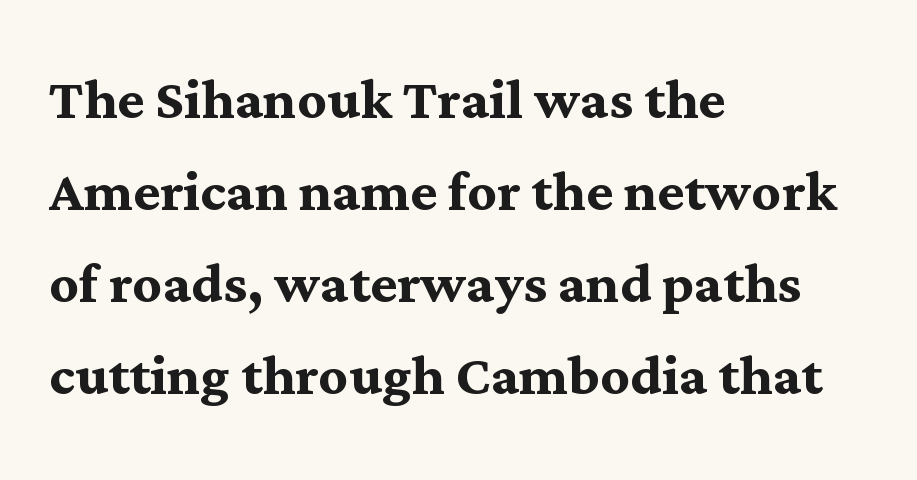
The image shows 72 px semibold serif type, upright; set left-aligned, normal line spacing (1.28x), normal letter spacing, not underlined; medium stroke contrast and a medium x-height.
